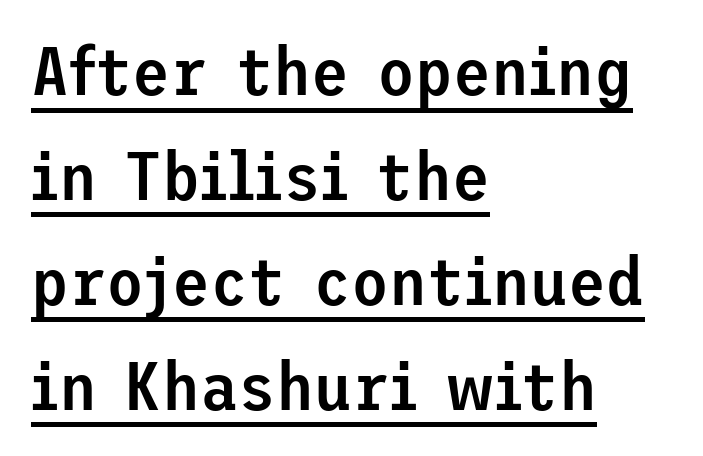
The image shows 69 px semibold sans-serif type, upright; set left-aligned, normal line spacing (1.52x), normal letter spacing, underlined; low stroke contrast and a medium x-height.
